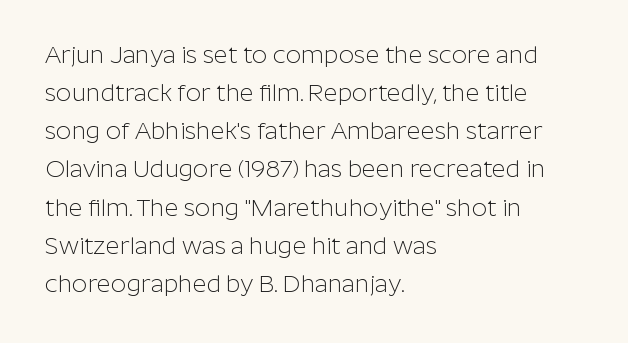
Is there much room between lines? A standard amount, neither cramped nor airy. A roman cut, with each character standing at attention. How are the letters spaced? Ordinarily, with no added tracking. This rendering features lettering with no underline. The paragraph shown leans on its left margin. The weight tops out at a normal text grade.
